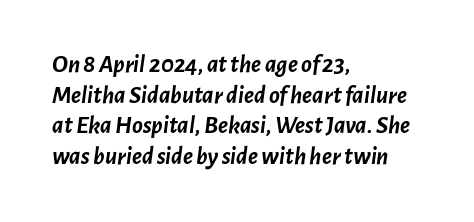
{"italic": "yes", "lean": "right", "slant_degrees": 7, "bold": "yes", "underline": "no", "align": "left", "line_spacing_ratio": 1.23, "letter_spacing": "normal", "letter_spacing_em": 0.0, "glyph_px": 25}
